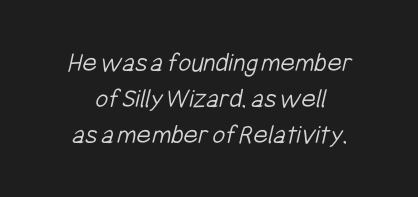
Q: Is the text bold? A: No.
Q: Is the typeface a serif or a sans-serif typeface? A: Sans-serif.
Q: Is the text underlined? A: No.
Q: Is the spacing between letters normal or unusually wide? A: Normal.
Q: Is the spacing between lines tight, normal or loose? A: Normal.
Q: Width (condensed, normal, or wide)? A: Condensed.
Q: Stroke contrast? A: Low.
Q: x-height? A: Medium.
Q: Monospaced? A: No.
